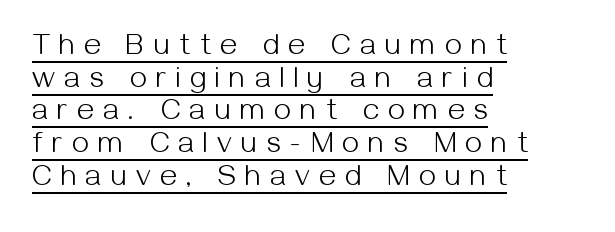
{"serif": "no", "italic": "no", "bold": "no", "weight": "light", "width": "normal", "stroke_contrast": "medium", "x_height": "medium", "monospaced": "no", "underline": "yes", "align": "left", "line_spacing": "tight", "line_spacing_ratio": 1.09, "letter_spacing": "wide", "letter_spacing_em": 0.32, "glyph_px": 30}
